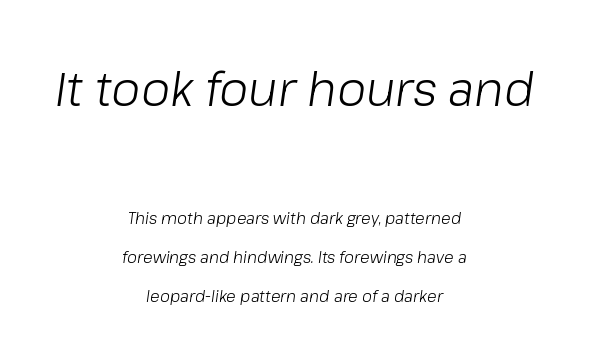
{"italic": "yes", "lean": "right", "slant_degrees": 8, "bold": "no", "weight": "light", "width": "normal", "stroke_contrast": "low", "x_height": "medium", "monospaced": "no", "underline": "no", "align": "center", "line_spacing": "loose", "line_spacing_ratio": 2.42, "letter_spacing": "normal", "letter_spacing_em": 0.0, "larger_block": "first", "size_ratio": 2.94, "glyph_px": 47}
